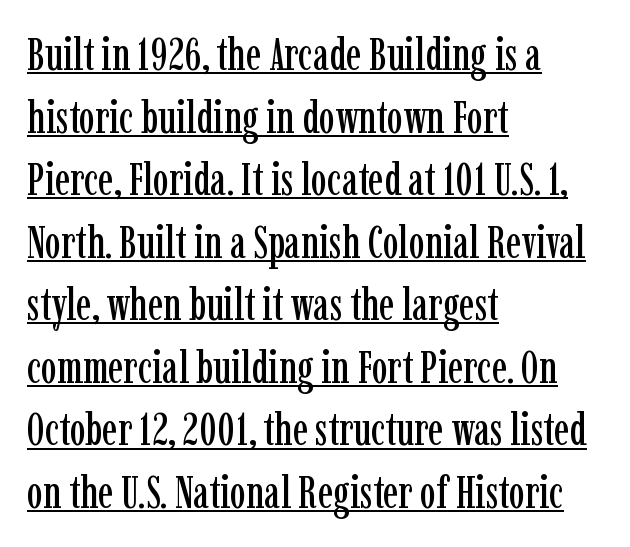
Q: Is the text italic (slanted)? A: No, it is upright.
Q: Is the typeface a serif or a sans-serif typeface? A: Serif.
Q: Is the text underlined? A: Yes.
Q: How is the paragraph aligned? A: Left-aligned.
Q: Is the spacing between letters normal or unusually wide? A: Normal.
Q: Is the spacing between lines tight, normal or loose? A: Normal.
Q: Width (condensed, normal, or wide)? A: Condensed.
Q: Stroke contrast? A: Low.
Q: x-height? A: Medium.
Q: Monospaced? A: No.
